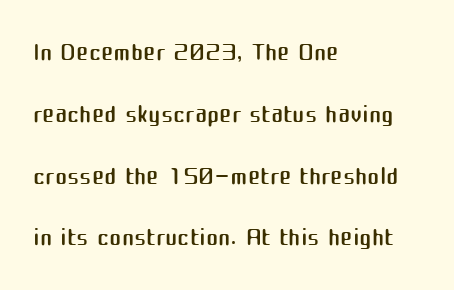
Line starts are locked; line ends wander. Does the leading feel generous? No, just average. The lettering stays uniformly vertical, giving the passage a roman look. The face looks like a standard text weight, possibly lighter. Inter-character spacing is left at the font's built-in metrics.
